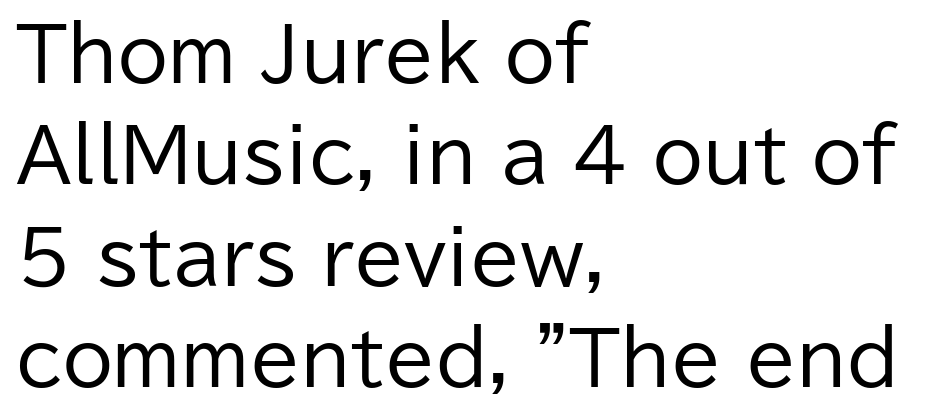
The image shows 73 px regular-weight sans-serif type, upright; set left-aligned, normal line spacing (1.39x), normal letter spacing, not underlined; low stroke contrast and a medium x-height.
